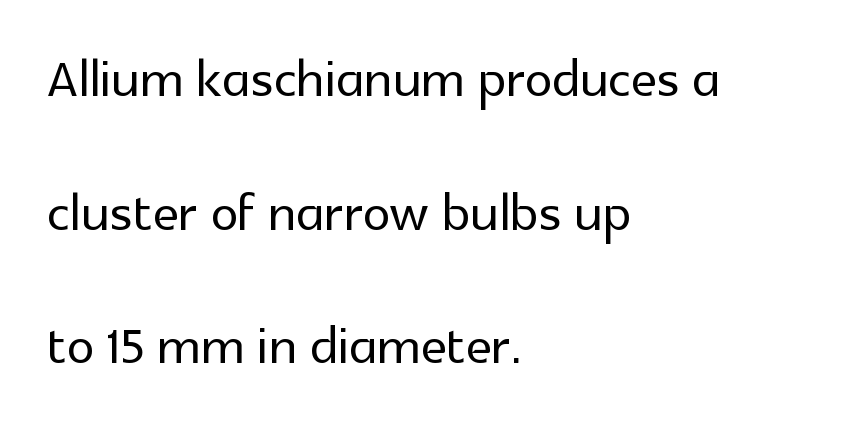
Q: Is the text italic (slanted)? A: No, it is upright.
Q: Is the typeface a serif or a sans-serif typeface? A: Sans-serif.
Q: Is the text underlined? A: No.
Q: How is the paragraph aligned? A: Left-aligned.
Q: Is the spacing between letters normal or unusually wide? A: Normal.
Q: Is the spacing between lines tight, normal or loose? A: Loose.
Q: Width (condensed, normal, or wide)? A: Normal.
Q: x-height? A: Medium.
Q: Monospaced? A: No.
